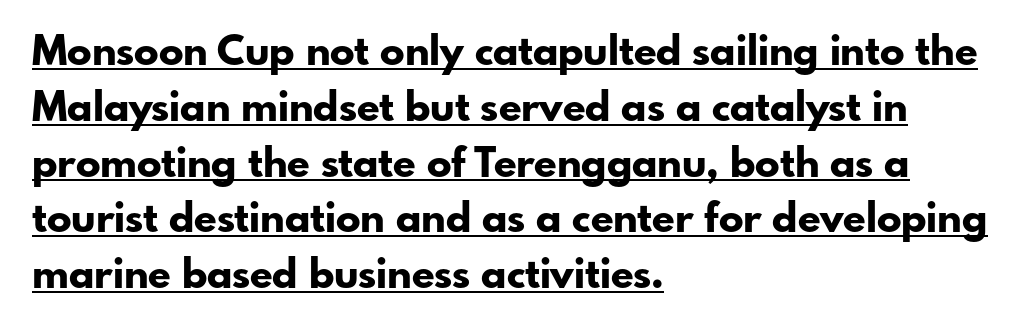
Q: Is the text bold? A: Yes.
Q: Is the text italic (slanted)? A: No, it is upright.
Q: Is the typeface a serif or a sans-serif typeface? A: Sans-serif.
Q: Is the text underlined? A: Yes.
Q: How is the paragraph aligned? A: Left-aligned.
Q: Is the spacing between letters normal or unusually wide? A: Normal.
Q: Is the spacing between lines tight, normal or loose? A: Normal.
Q: Width (condensed, normal, or wide)? A: Normal.
Q: Stroke contrast? A: Low.
Q: x-height? A: Small.
Q: Monospaced? A: No.
